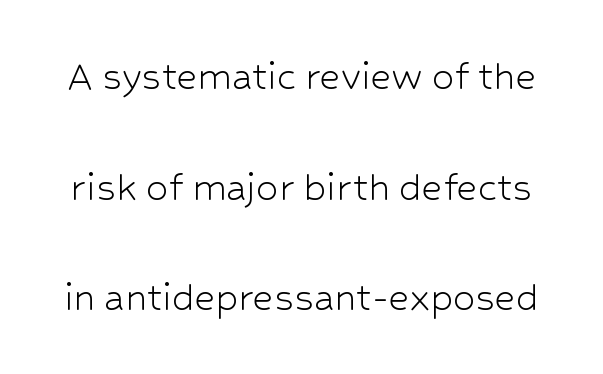
This rendering employs a face without finishing strokes, i.e., a sans-serif. The font is comparable to plain body text, perhaps lighter. Check the space under the baseline: it is left empty. Do the characters align in a grid? No, the font is proportional. The block of text is sparse from top to bottom, with ample space between rows. Compared with typical body copy, the letter spacing here is the same.
